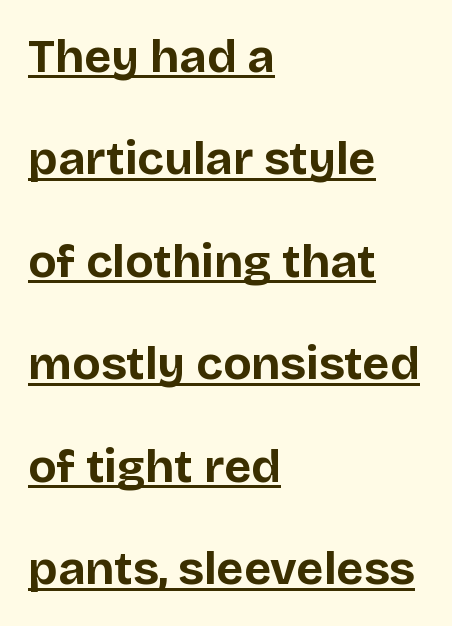
Q: Is the text bold? A: Yes.
Q: Is the text italic (slanted)? A: No, it is upright.
Q: Is the typeface a serif or a sans-serif typeface? A: Sans-serif.
Q: Is the text underlined? A: Yes.
Q: How is the paragraph aligned? A: Left-aligned.
Q: Is the spacing between letters normal or unusually wide? A: Normal.
Q: Is the spacing between lines tight, normal or loose? A: Loose.
Q: Width (condensed, normal, or wide)? A: Normal.
Q: Stroke contrast? A: Low.
Q: x-height? A: Large.
Q: Monospaced? A: No.
